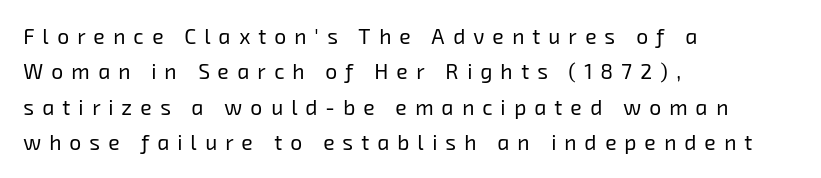
Q: Is the text bold? A: No.
Q: Is the text underlined? A: No.
Q: How is the paragraph aligned? A: Left-aligned.
Q: Is the spacing between letters normal or unusually wide? A: Unusually wide.
Q: Is the spacing between lines tight, normal or loose? A: Normal.
